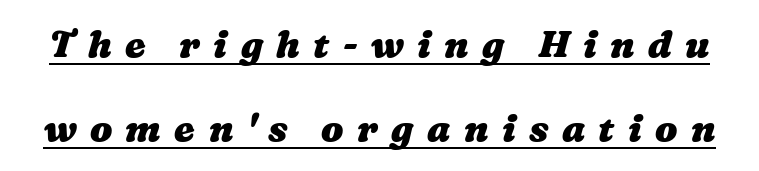
The image shows 37 px heavy, wide type; set loose line spacing (2.27x), unusually wide letter spacing (+0.36 em), underlined; medium stroke contrast and a medium x-height.
